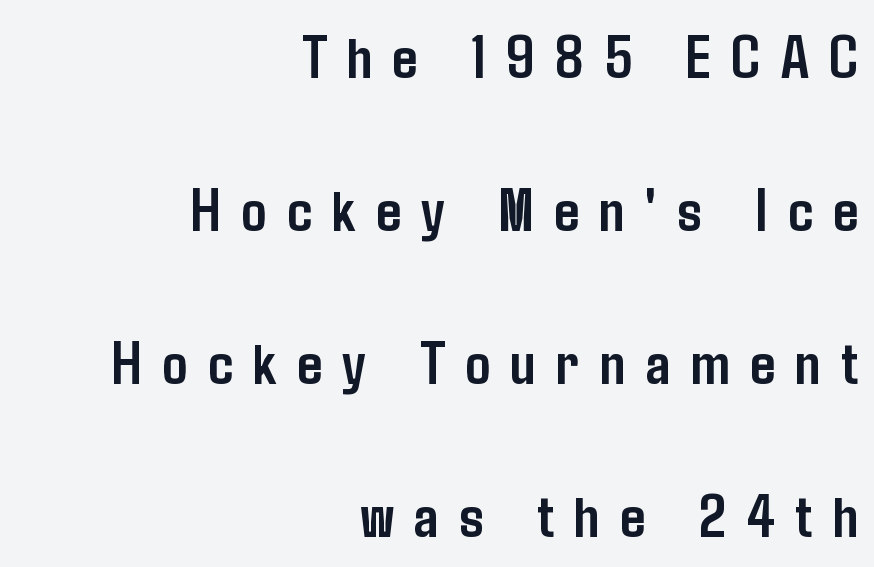
The image shows 62 px semibold, condensed sans-serif type, upright; set right-aligned, loose line spacing (2.47x), unusually wide letter spacing (+0.33 em), not underlined; low stroke contrast and a medium x-height.
